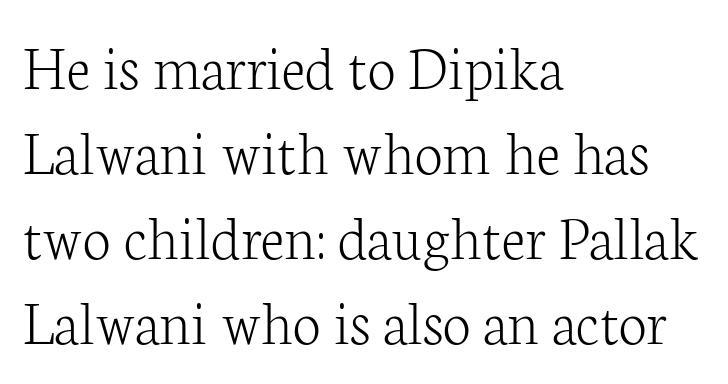
Q: Is the text bold? A: No.
Q: Is the text italic (slanted)? A: No, it is upright.
Q: Is the typeface a serif or a sans-serif typeface? A: Serif.
Q: Is the text underlined? A: No.
Q: How is the paragraph aligned? A: Left-aligned.
Q: Is the spacing between letters normal or unusually wide? A: Normal.
Q: Is the spacing between lines tight, normal or loose? A: Normal.
Q: Width (condensed, normal, or wide)? A: Normal.
Q: Stroke contrast? A: Low.
Q: x-height? A: Medium.
Q: Monospaced? A: No.
